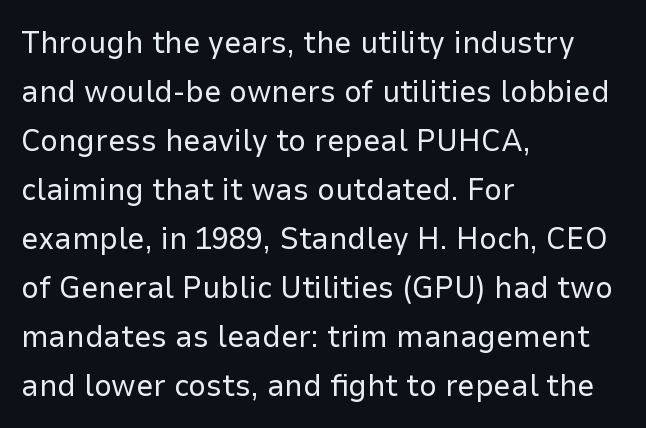
The image shows 31 px regular-weight sans-serif type, upright; set left-aligned, normal line spacing (1.58x), normal letter spacing, not underlined; low stroke contrast and a medium x-height.
